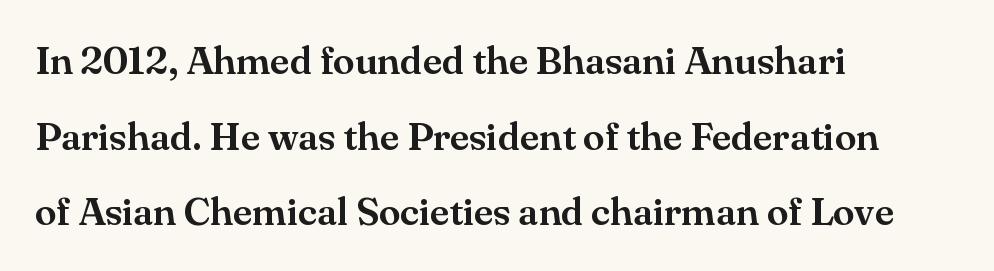
A typesetter would call this leading open, well beyond the default. Here the glyphs are tracked normally, forming tight word shapes. A typesetter would mark this as roman, not italic. Unlike a clean sans, this face finishes its strokes with serifs.
